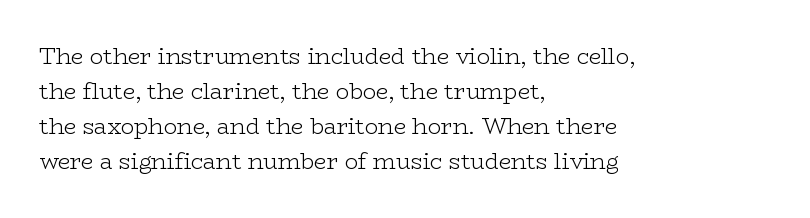
The image shows 22 px text type, upright; set left-aligned, normal line spacing (1.59x), normal letter spacing, not underlined.
